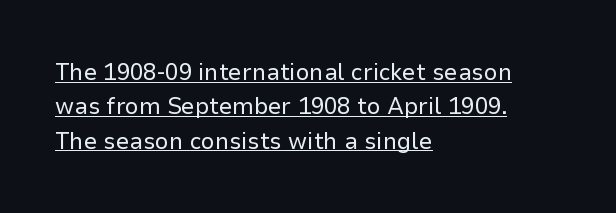
Q: Is the text bold? A: No.
Q: Is the text italic (slanted)? A: No, it is upright.
Q: Is the text underlined? A: Yes.
Q: How is the paragraph aligned? A: Left-aligned.
Q: Is the spacing between letters normal or unusually wide? A: Normal.
Q: Is the spacing between lines tight, normal or loose? A: Normal.
